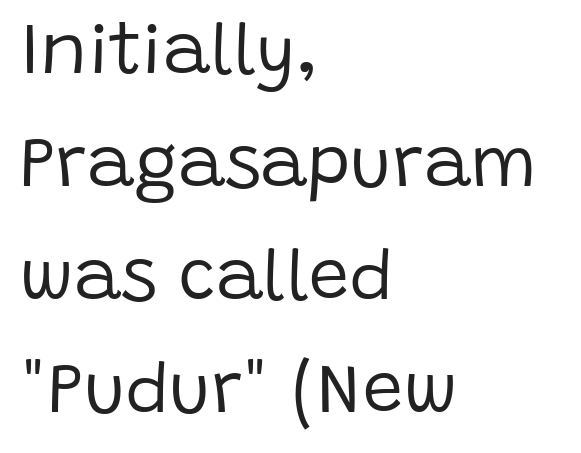
The image shows 72 px regular-weight sans-serif type, upright; set left-aligned, normal line spacing (1.57x), normal letter spacing, not underlined; low stroke contrast and a large x-height.
